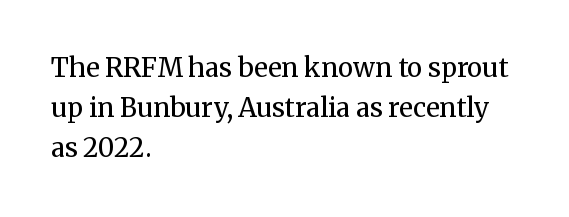
Descender tails drop into unmarked territory. Stroke mass is kept to a normal reading level or below. Default kerning and tracking; the words read as compact shapes. Teacher's note: observe the even left margin — that is flush-left alignment.
